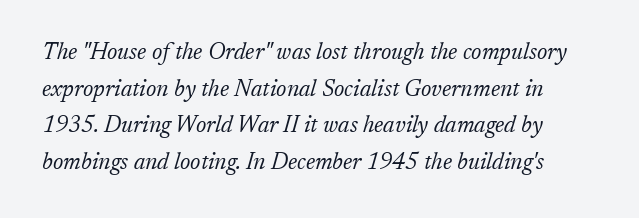
A typesetter would call this zero additional tracking. Letters rest on an invisible, unmarked baseline. Heft: none added — not bold. Emphasis-style slanted type is in use.
